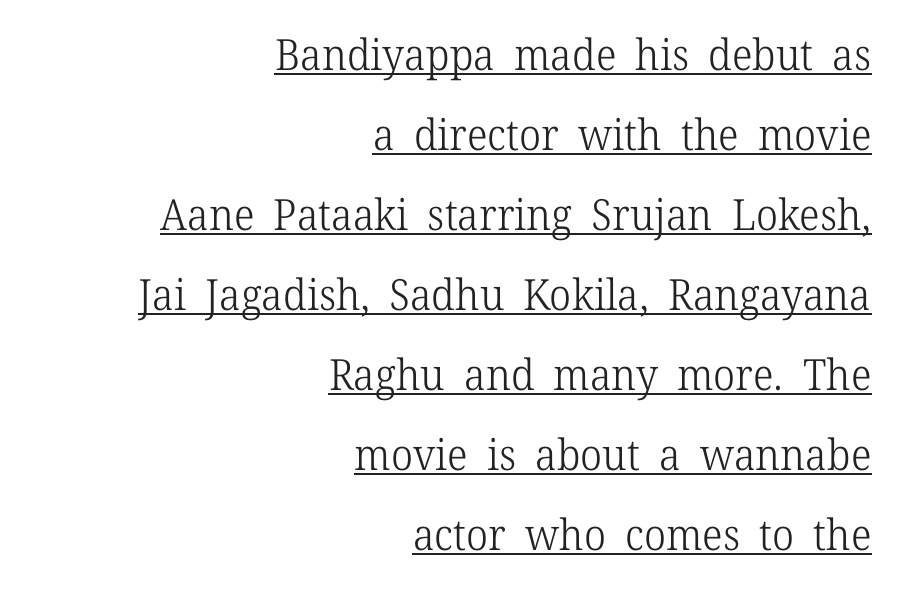
Stroke mass is kept to a normal reading level or below. Style check: upright. Check where the strokes stop: tiny serifs finish them off. Note the varied advance widths — an 'i' is clearly narrower than an 'm'.
